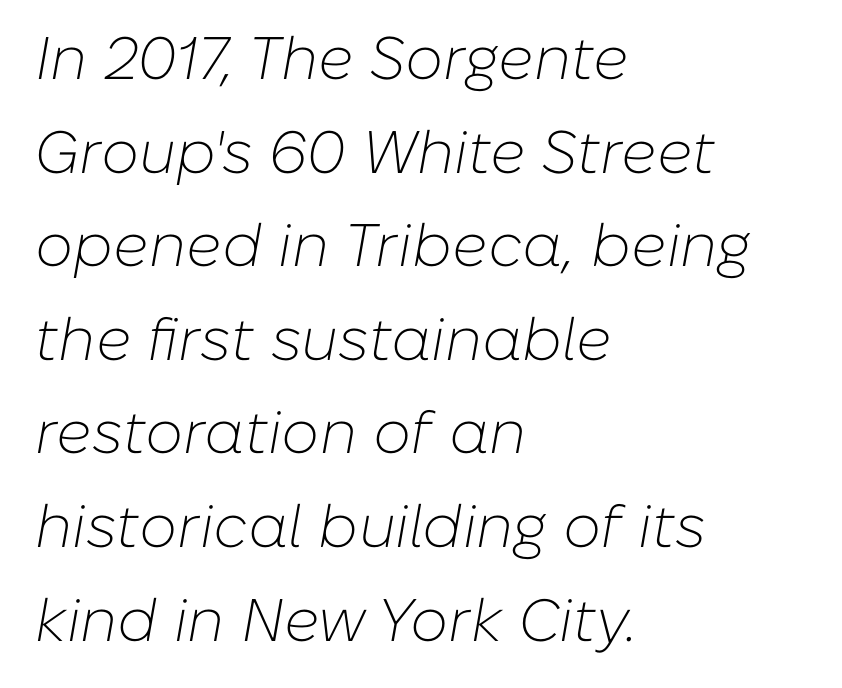
{"italic": "yes", "lean": "right", "slant_degrees": 10, "bold": "no", "weight": "light", "width": "normal", "stroke_contrast": "low", "x_height": "medium", "monospaced": "no", "underline": "no", "align": "left", "line_spacing": "normal", "line_spacing_ratio": 1.56, "letter_spacing": "normal", "letter_spacing_em": 0.0, "glyph_px": 60}
